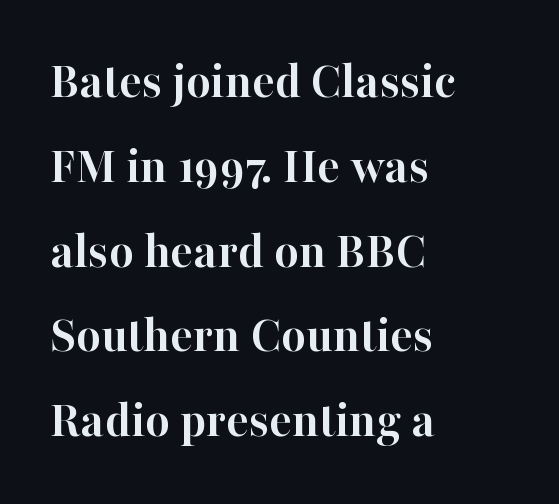
Q: Is the text bold? A: Yes.
Q: Is the text italic (slanted)? A: No, it is upright.
Q: Is the typeface a serif or a sans-serif typeface? A: Serif.
Q: Is the text underlined? A: No.
Q: How is the paragraph aligned? A: Left-aligned.
Q: Is the spacing between letters normal or unusually wide? A: Normal.
Q: Is the spacing between lines tight, normal or loose? A: Normal.
Q: Width (condensed, normal, or wide)? A: Normal.
Q: Stroke contrast? A: High.
Q: x-height? A: Medium.
Q: Monospaced? A: No.
